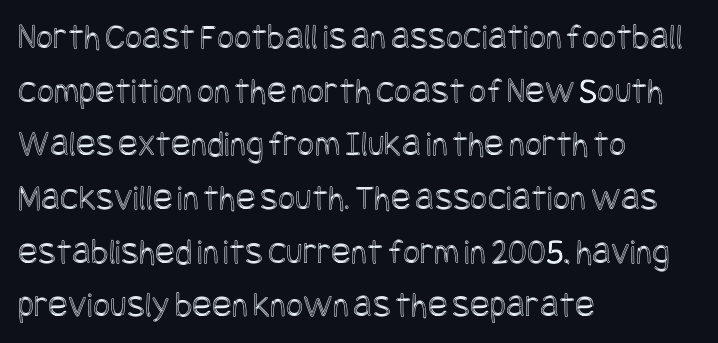
{"italic": "no", "width": "condensed", "x_height": "large", "underline": "no", "align": "left", "line_spacing": "normal", "line_spacing_ratio": 1.45, "letter_spacing": "normal", "letter_spacing_em": 0.0, "glyph_px": 37}
